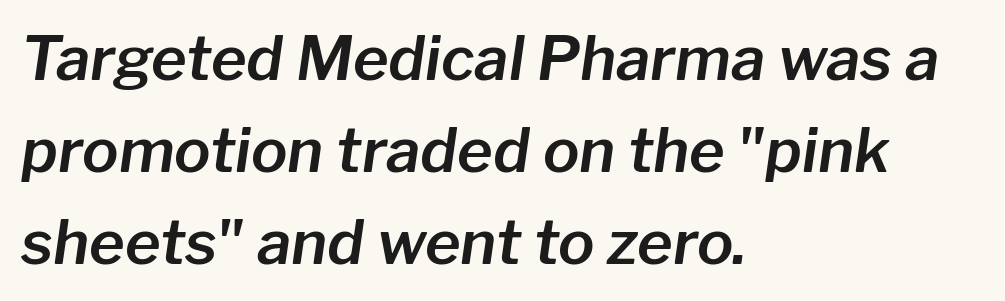
The image shows 61 px text type, italic (leaning right); set left-aligned, normal line spacing (1.51x), normal letter spacing, not underlined; low stroke contrast and a medium x-height.
